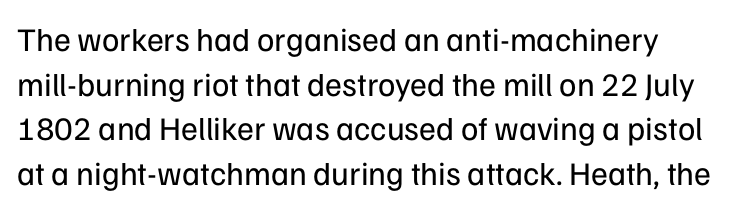
Vertically, the passage feels balanced, rows spaced as you'd expect. The strip under each line holds only bare page. Here the designer chose a conventional face with non-uniform glyph widths. Compared with typical body copy, the letter spacing here is the same. This sample uses a sans-serif face. A quiet, ordinary-to-light weight characterises the typeface.
